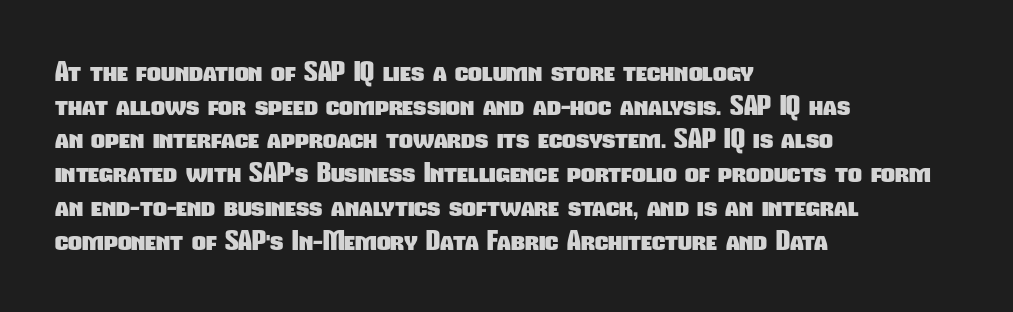
The image shows 27 px bold type; set left-aligned, normal line spacing (1.25x), normal letter spacing, not underlined.
